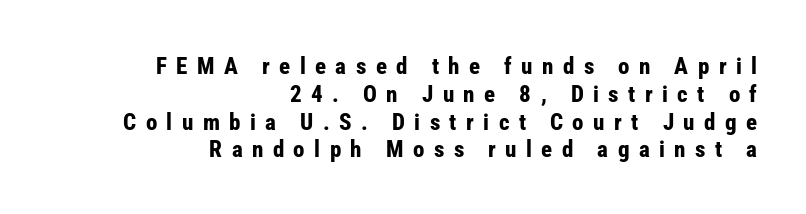
{"italic": "no", "bold": "yes", "underline": "no", "align": "right", "line_spacing_ratio": 1.21, "letter_spacing": "wide", "letter_spacing_em": 0.41, "glyph_px": 23}
